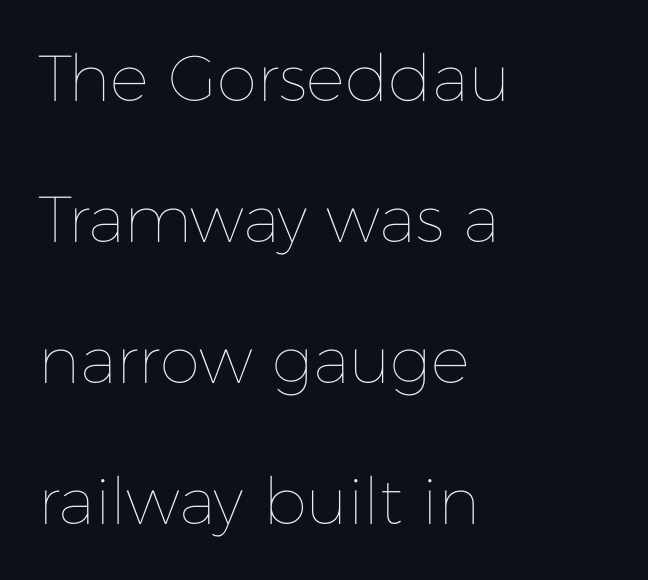
What stands out about the letter spacing? Nothing — it is the standard amount. The vertical gap from one line to the next is large. Note the varied advance widths — an 'i' is clearly narrower than an 'm'. Heaviness? Minimal to ordinary, like unemphasized prose.
